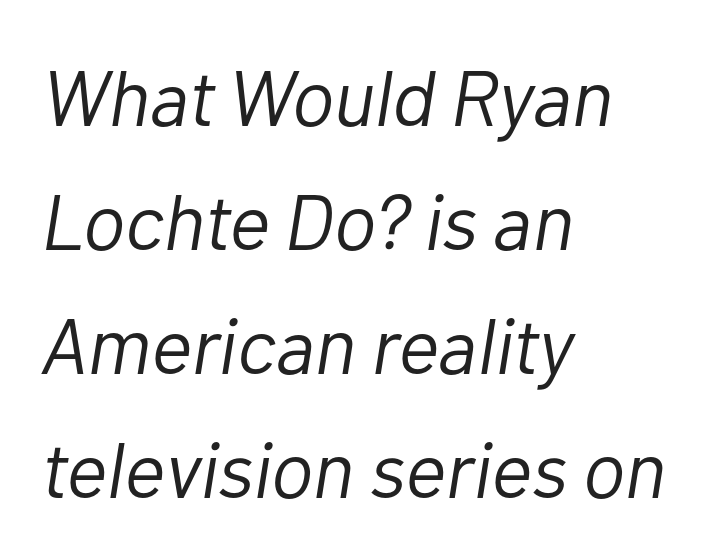
Q: Is the text bold? A: No.
Q: Is the text italic (slanted)? A: Yes, it leans right by about 10 degrees.
Q: Is the text underlined? A: No.
Q: How is the paragraph aligned? A: Left-aligned.
Q: Is the spacing between letters normal or unusually wide? A: Normal.
Q: Is the spacing between lines tight, normal or loose? A: Normal.
Q: Width (condensed, normal, or wide)? A: Normal.
Q: Stroke contrast? A: Low.
Q: x-height? A: Medium.
Q: Monospaced? A: No.
